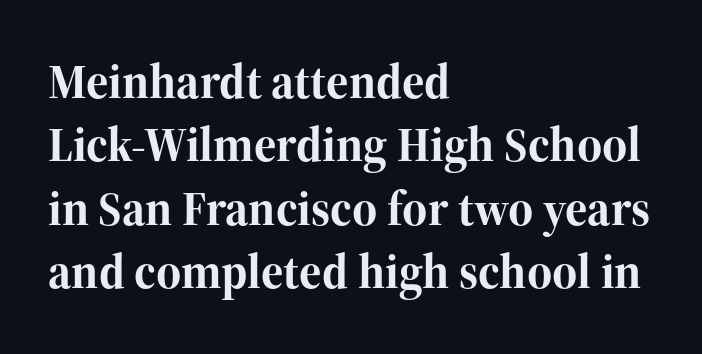
{"serif": "yes", "italic": "no", "bold": "yes", "weight": "bold", "width": "normal", "stroke_contrast": "high", "x_height": "medium", "monospaced": "no", "underline": "no", "align": "left", "line_spacing": "normal", "line_spacing_ratio": 1.32, "letter_spacing": "normal", "letter_spacing_em": 0.0, "glyph_px": 48}
